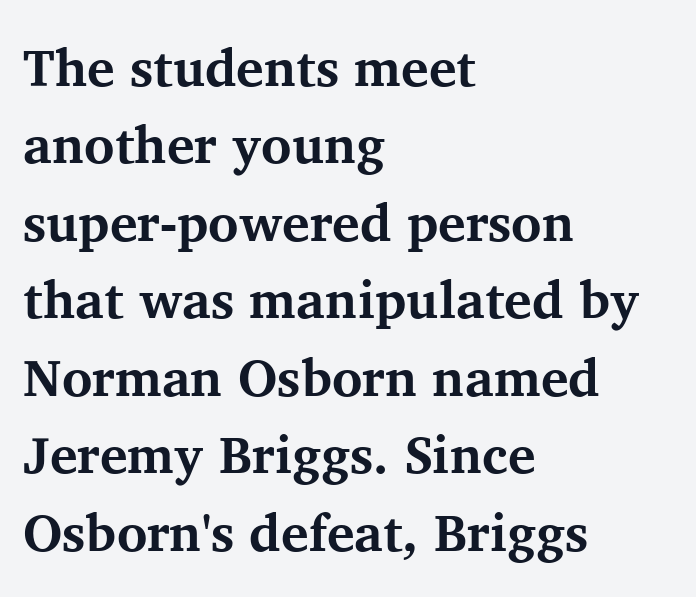
The image shows 52 px bold serif type, upright; set left-aligned, normal line spacing (1.49x), normal letter spacing, not underlined; medium stroke contrast and a medium x-height.
